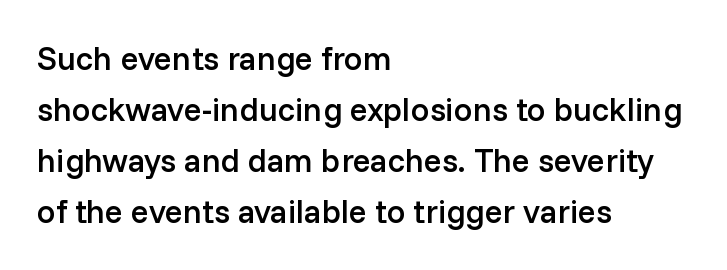
Think of a printed novel: that variable character pitch is what you see here. Spacing between characters is what you'd get straight out of the box. A classic flush-left, rag-right setting is used for this passage. Nothing sits at the stroke ends, so this counts as sans-serif. Just letters on the line, the space beneath them empty. Every letter is mildly thick-stroked: semibold rather than bold.
